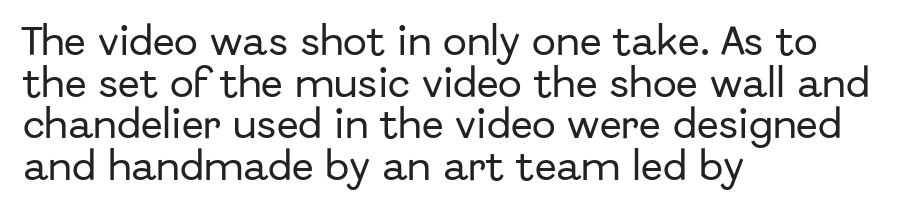
The image shows 32 px sans-serif type, upright; set left-aligned, normal line spacing (1.3x), normal letter spacing, not underlined; low stroke contrast and a medium x-height.
